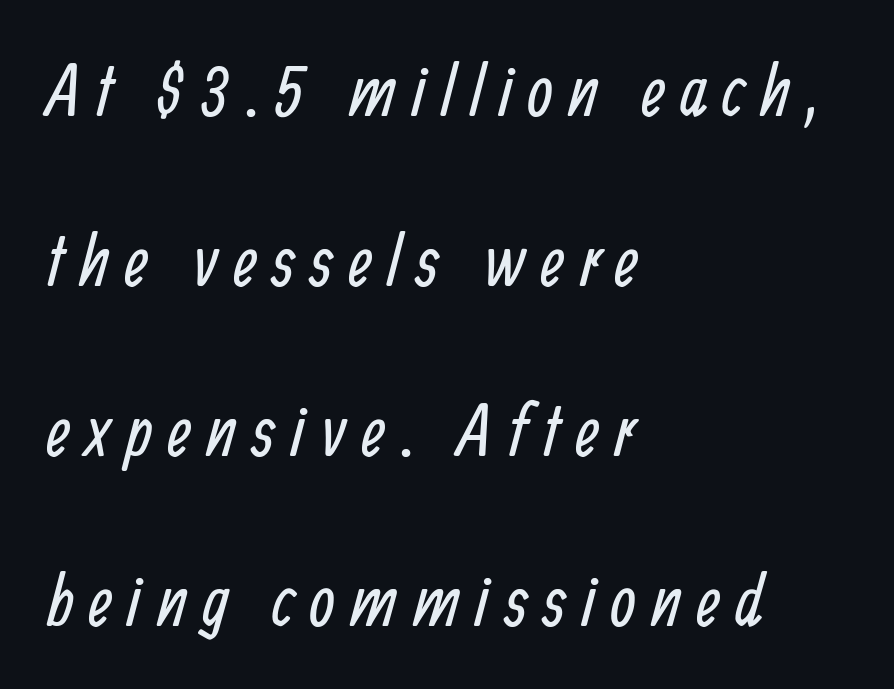
The image shows 73 px regular-weight, condensed sans-serif type; set left-aligned, loose line spacing (2.33x), unusually wide letter spacing (+0.21 em), not underlined; low stroke contrast and a medium x-height.
